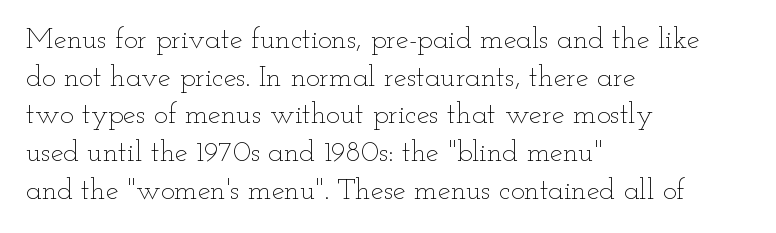
Q: Is the text bold? A: No.
Q: Is the text italic (slanted)? A: No, it is upright.
Q: Is the text underlined? A: No.
Q: How is the paragraph aligned? A: Left-aligned.
Q: Is the spacing between letters normal or unusually wide? A: Normal.
Q: Is the spacing between lines tight, normal or loose? A: Normal.
Q: Width (condensed, normal, or wide)? A: Wide.
Q: Stroke contrast? A: Low.
Q: x-height? A: Small.
Q: Monospaced? A: No.
